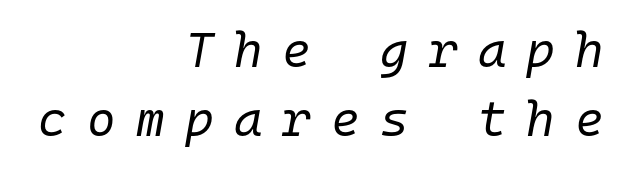
Q: Is the text bold? A: No.
Q: Is the text italic (slanted)? A: Yes, it leans right by about 10 degrees.
Q: Is the text underlined? A: No.
Q: How is the paragraph aligned? A: Right-aligned.
Q: Is the spacing between letters normal or unusually wide? A: Unusually wide.
Q: Is the spacing between lines tight, normal or loose? A: Normal.
Q: Width (condensed, normal, or wide)? A: Normal.
Q: Stroke contrast? A: Low.
Q: x-height? A: Medium.
Q: Monospaced? A: Yes.
